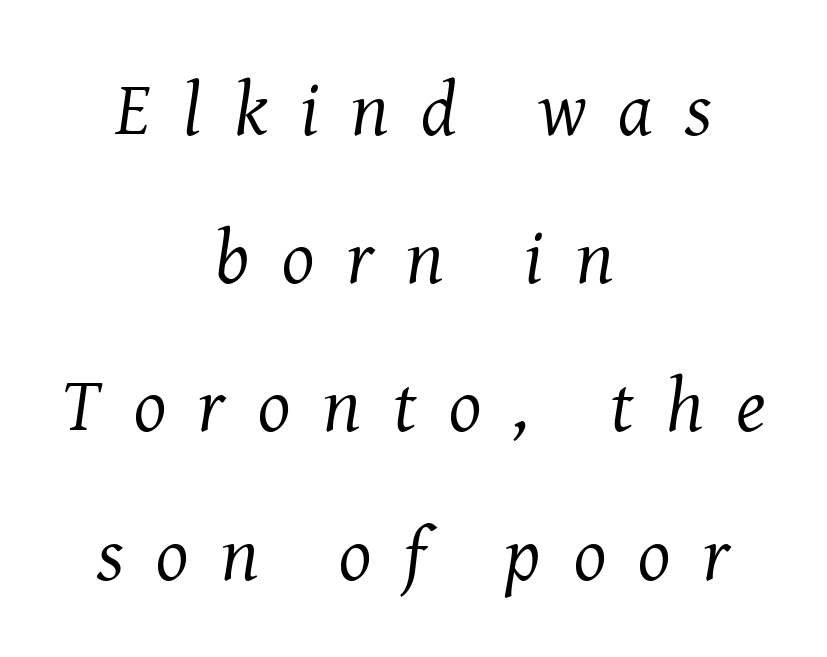
The image shows 76 px regular-weight serif type, italic (leaning right); set centered, loose line spacing (1.95x), unusually wide letter spacing (+0.43 em), not underlined; medium stroke contrast and a medium x-height.
